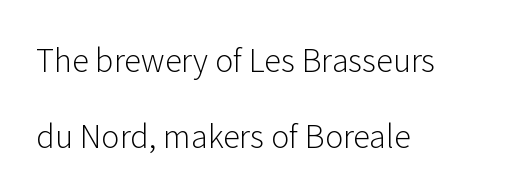
{"serif": "no", "italic": "no", "bold": "no", "weight": "light", "width": "normal", "stroke_contrast": "low", "x_height": "medium", "monospaced": "no", "underline": "no", "align": "left", "line_spacing": "loose", "line_spacing_ratio": 2.45, "letter_spacing": "normal", "letter_spacing_em": 0.0, "glyph_px": 31}
